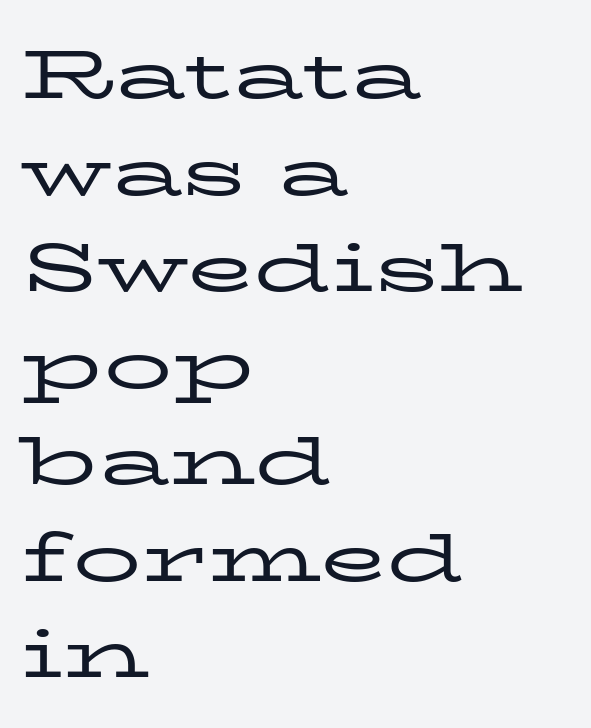
The image shows 68 px regular-weight, wide serif type, upright; set left-aligned, normal line spacing (1.42x), normal letter spacing, not underlined; low stroke contrast and a medium x-height.
